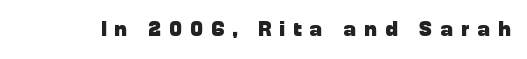
Q: Is the text bold? A: Yes.
Q: Is the text italic (slanted)? A: No, it is upright.
Q: Is the text underlined? A: No.
Q: Is the spacing between letters normal or unusually wide? A: Unusually wide.
